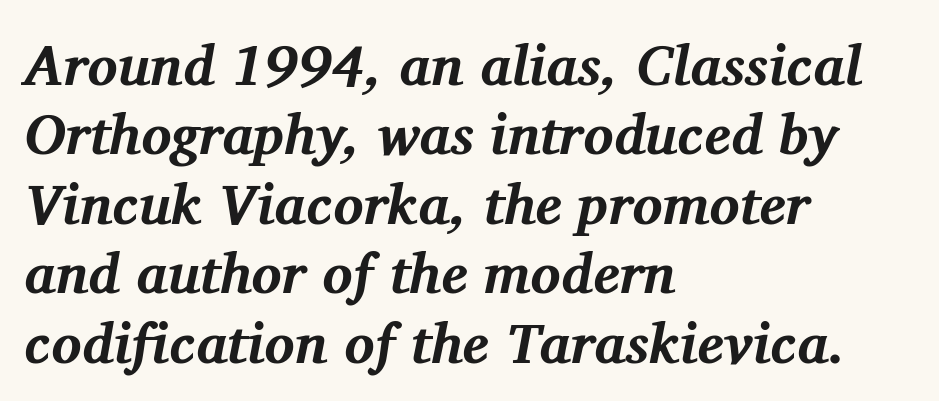
{"serif": "yes", "italic": "yes", "lean": "right", "slant_degrees": 11, "bold": "yes", "weight": "bold", "width": "normal", "stroke_contrast": "medium", "x_height": "medium", "monospaced": "no", "underline": "no", "align": "left", "line_spacing_ratio": 1.24, "letter_spacing": "normal", "letter_spacing_em": 0.0, "glyph_px": 56}
